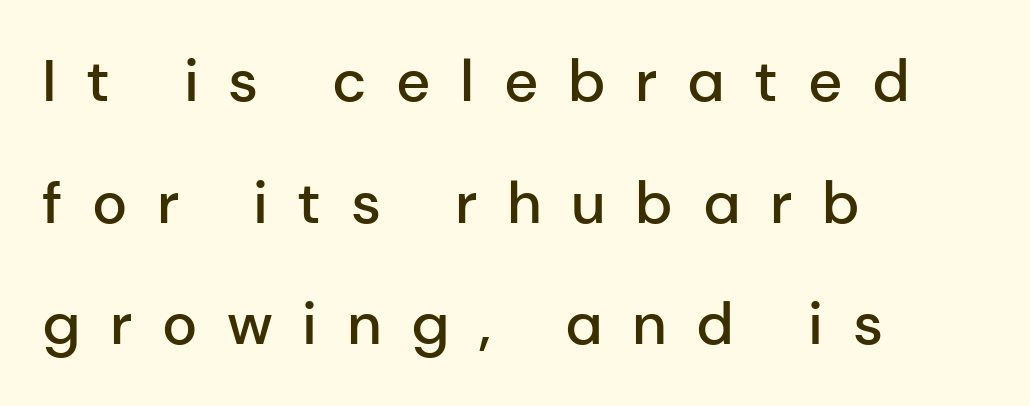
{"serif": "no", "italic": "no", "bold": "semi", "weight": "semibold", "width": "normal", "stroke_contrast": "low", "x_height": "medium", "monospaced": "no", "underline": "no", "align": "left", "line_spacing": "loose", "line_spacing_ratio": 2.06, "letter_spacing": "wide", "letter_spacing_em": 0.5, "glyph_px": 59}
